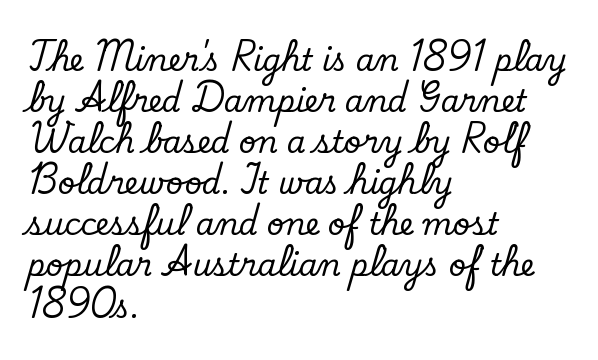
{"serif": "yes", "width": "normal", "stroke_contrast": "low", "x_height": "small", "monospaced": "no", "underline": "no", "align": "left", "line_spacing": "normal", "line_spacing_ratio": 1.37, "letter_spacing": "normal", "letter_spacing_em": 0.0, "glyph_px": 30}
